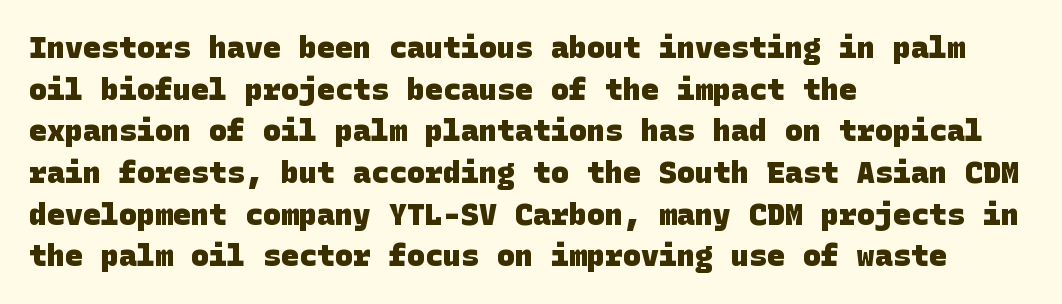
Q: Is the text bold? A: Yes.
Q: Is the typeface a serif or a sans-serif typeface? A: Sans-serif.
Q: Is the text underlined? A: No.
Q: How is the paragraph aligned? A: Left-aligned.
Q: Is the spacing between letters normal or unusually wide? A: Normal.
Q: Is the spacing between lines tight, normal or loose? A: Normal.
Q: Width (condensed, normal, or wide)? A: Normal.
Q: Stroke contrast? A: Low.
Q: x-height? A: Large.
